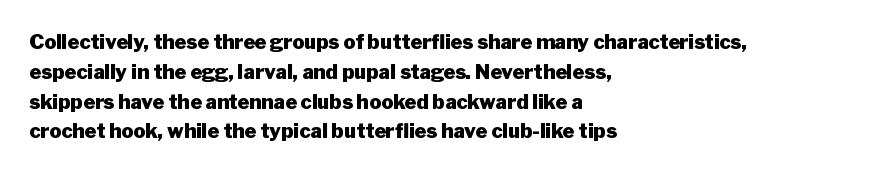
Q: Is the text bold? A: Yes.
Q: Is the text italic (slanted)? A: No, it is upright.
Q: Is the text underlined? A: No.
Q: How is the paragraph aligned? A: Left-aligned.
Q: Is the spacing between letters normal or unusually wide? A: Normal.
Q: Is the spacing between lines tight, normal or loose? A: Normal.
